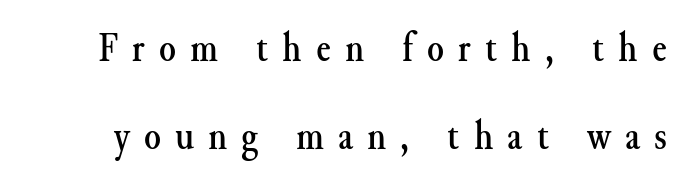
Q: Is the text italic (slanted)? A: No, it is upright.
Q: Is the typeface a serif or a sans-serif typeface? A: Serif.
Q: Is the text underlined? A: No.
Q: Is the spacing between letters normal or unusually wide? A: Unusually wide.
Q: Is the spacing between lines tight, normal or loose? A: Loose.
Q: Width (condensed, normal, or wide)? A: Normal.
Q: Stroke contrast? A: Medium.
Q: x-height? A: Small.
Q: Monospaced? A: No.
